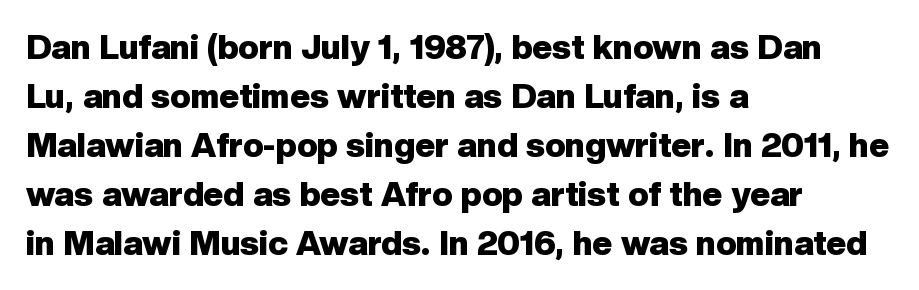
The image shows 34 px heavy sans-serif type, upright; set left-aligned, normal line spacing (1.44x), normal letter spacing, not underlined; low stroke contrast and a medium x-height.
